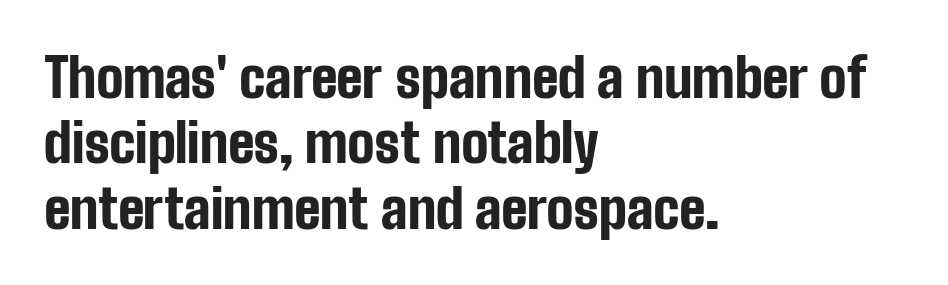
{"serif": "no", "italic": "no", "bold": "yes", "weight": "bold", "width": "condensed", "stroke_contrast": "low", "x_height": "medium", "monospaced": "no", "underline": "no", "align": "left", "line_spacing_ratio": 1.21, "letter_spacing": "normal", "letter_spacing_em": 0.0, "glyph_px": 54}
